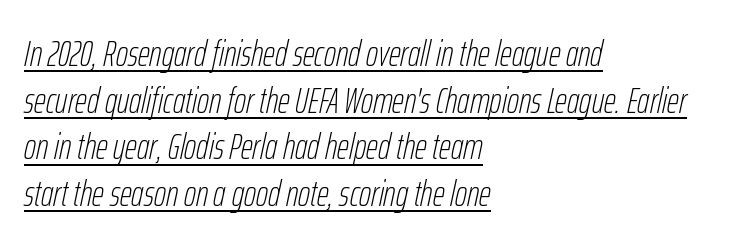
The image shows 37 px thin, condensed type, italic (leaning right); set left-aligned, normal line spacing (1.26x), normal letter spacing, underlined; low stroke contrast and a medium x-height.
